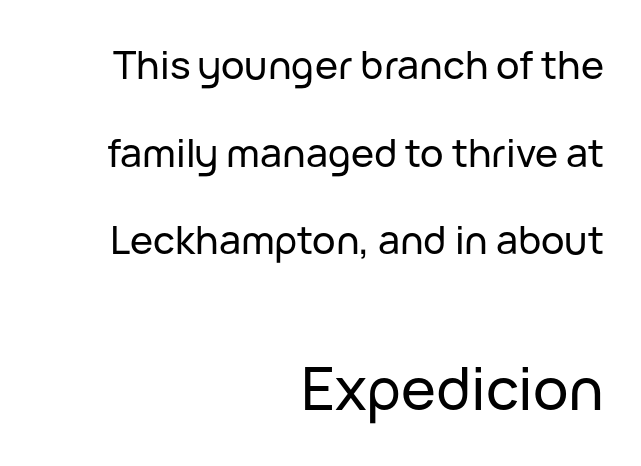
Caption: standard tracking, unaltered. Is the block centered? No — it sits flush against the right margin. Clear beneath every line of the passage. The lettering holds an erect, upright posture throughout.
